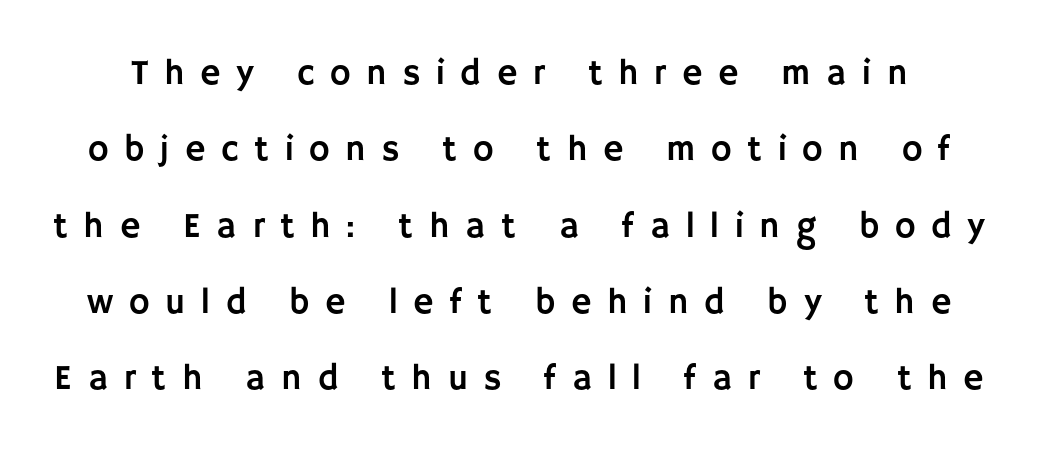
The image shows 35 px sans-serif type, upright; set loose line spacing (2.18x), unusually wide letter spacing (+0.45 em), not underlined; low stroke contrast and a large x-height.
